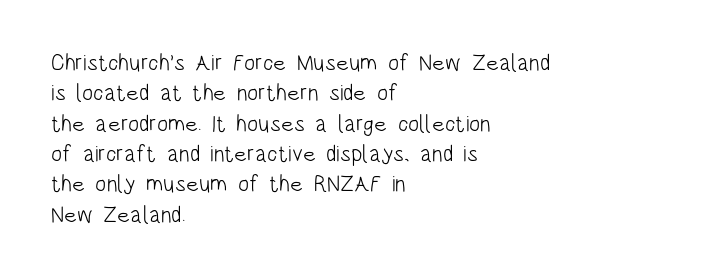
Q: Is the text bold? A: No.
Q: Is the text italic (slanted)? A: No, it is upright.
Q: Is the text underlined? A: No.
Q: How is the paragraph aligned? A: Left-aligned.
Q: Is the spacing between letters normal or unusually wide? A: Normal.
Q: Is the spacing between lines tight, normal or loose? A: Normal.
